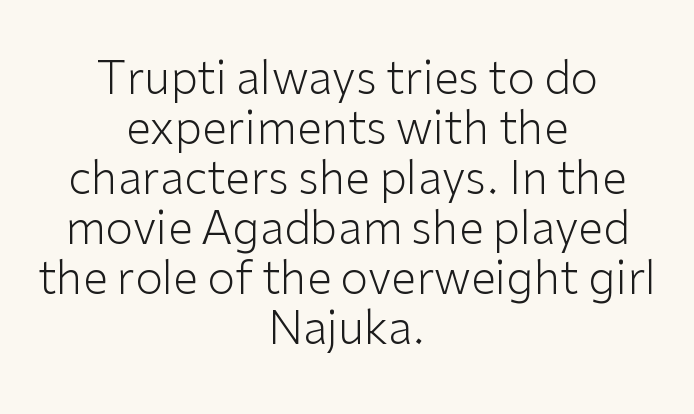
{"serif": "no", "italic": "no", "bold": "no", "weight": "light", "width": "normal", "stroke_contrast": "low", "x_height": "medium", "monospaced": "no", "underline": "no", "align": "center", "line_spacing": "tight", "line_spacing_ratio": 1.11, "letter_spacing": "normal", "letter_spacing_em": 0.0, "glyph_px": 45}
